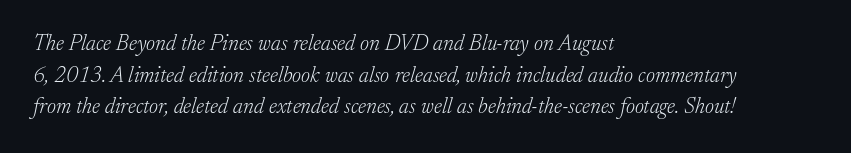
{"italic": "yes", "lean": "right", "slant_degrees": 17, "bold": "no", "underline": "no", "align": "left", "line_spacing": "normal", "line_spacing_ratio": 1.44, "letter_spacing": "normal", "letter_spacing_em": 0.0, "glyph_px": 22}
